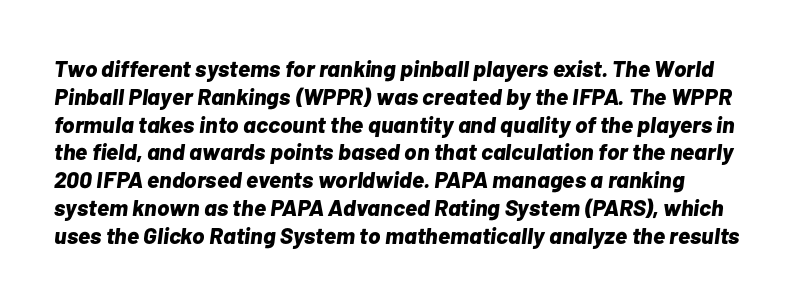
Q: Is the text bold? A: Yes.
Q: Is the text italic (slanted)? A: Yes, it leans right by about 7 degrees.
Q: Is the text underlined? A: No.
Q: How is the paragraph aligned? A: Left-aligned.
Q: Is the spacing between letters normal or unusually wide? A: Normal.
